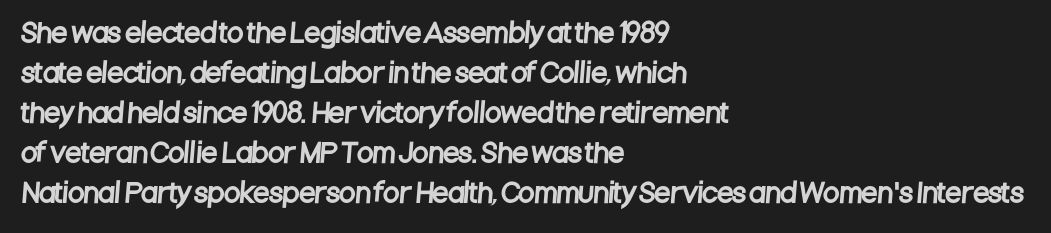
{"underline": "no", "align": "left", "line_spacing": "normal", "line_spacing_ratio": 1.54, "letter_spacing": "normal", "letter_spacing_em": 0.0, "glyph_px": 26}
